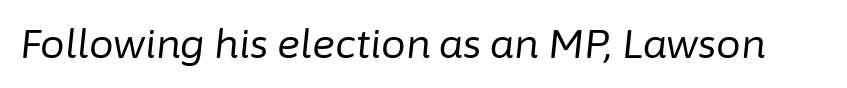
In terms of letterspacing, this is plain default setting. Underline: absent. You can tell it's italic because the verticals aren't actually vertical. Here the designer chose a conventional face with non-uniform glyph widths.
